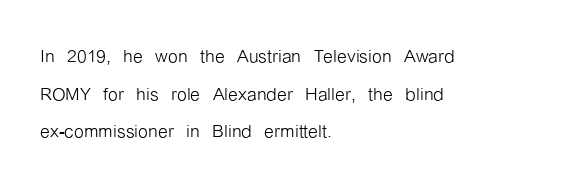
{"italic": "no", "bold": "no", "underline": "no", "align": "left", "line_spacing": "normal", "line_spacing_ratio": 1.51, "letter_spacing": "normal", "letter_spacing_em": 0.0, "glyph_px": 25}
